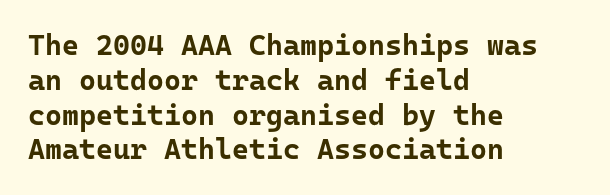
{"serif": "no", "italic": "no", "bold": "yes", "weight": "bold", "width": "normal", "stroke_contrast": "low", "x_height": "medium", "underline": "no", "align": "left", "line_spacing_ratio": 1.2, "letter_spacing": "normal", "letter_spacing_em": 0.0, "glyph_px": 29}
